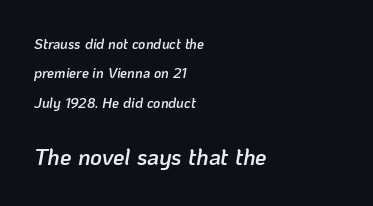
Quick note: italic. Type size steps up from the first block to the second. Anything drawn beneath the words? Only blank space. A typesetter would call this zero additional tracking.
